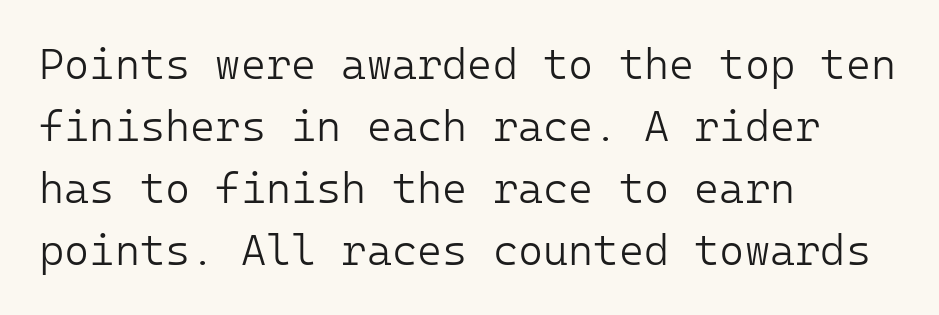
Q: Is the text bold? A: No.
Q: Is the text italic (slanted)? A: No, it is upright.
Q: Is the typeface a serif or a sans-serif typeface? A: Sans-serif.
Q: Is the text underlined? A: No.
Q: How is the paragraph aligned? A: Left-aligned.
Q: Is the spacing between letters normal or unusually wide? A: Normal.
Q: Is the spacing between lines tight, normal or loose? A: Normal.
Q: Width (condensed, normal, or wide)? A: Normal.
Q: Stroke contrast? A: Low.
Q: x-height? A: Medium.
